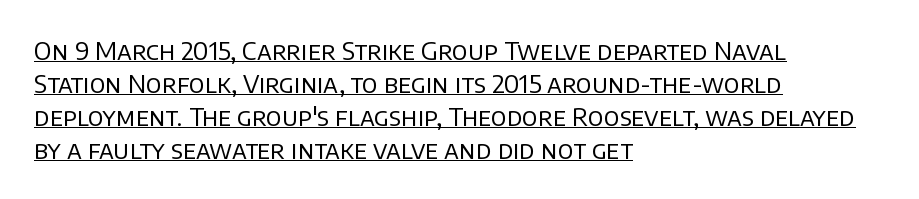
Is the letter spacing exaggerated? No — it looks like the ordinary default. Designer's note — italics off, roman on. Students, observe: this is what conventionally led text looks like. Layout note: lines flush left. Glance below the letters and you will spot a drawn line. Stems and bowls with no extra thickness — not bold.
